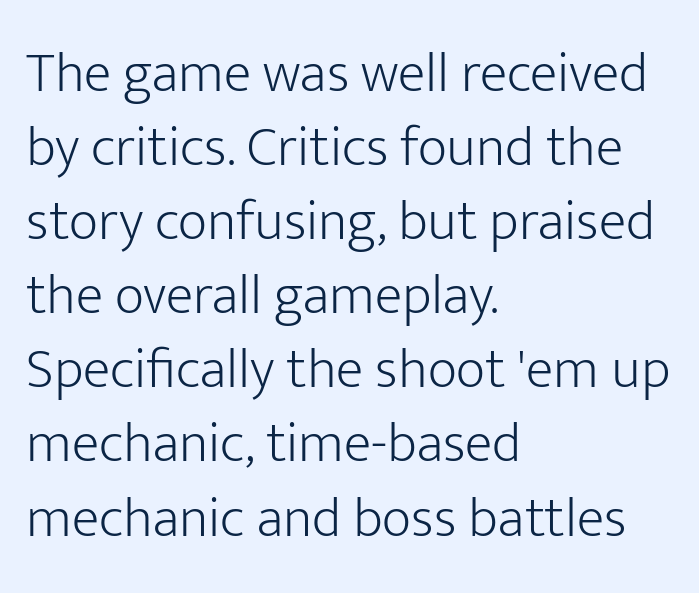
These lines keep a tight, regular rhythm from letter to letter. Reading down the column, the eye jumps a familiar distance to each next line. The letters advance in unequal steps, a hallmark of proportional type. The weight tops out at a normal text grade.
